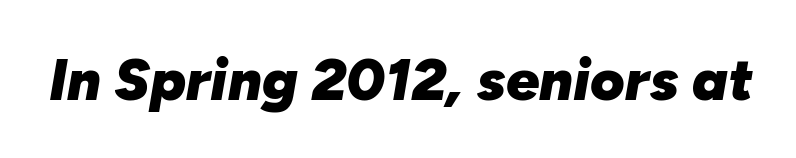
The face used here is proportionally spaced, like ordinary book or web type. Set as a true bold cut, around the 700 mark. The passage shown is not underscored anywhere. The letters are slanted; this is an italic face.
